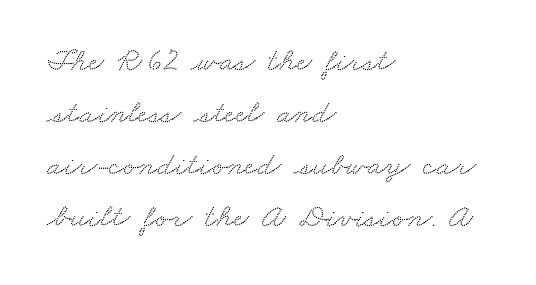
The image shows 33 px wide serif type; set left-aligned, normal line spacing (1.58x), normal letter spacing, not underlined; low stroke contrast and a small x-height.
